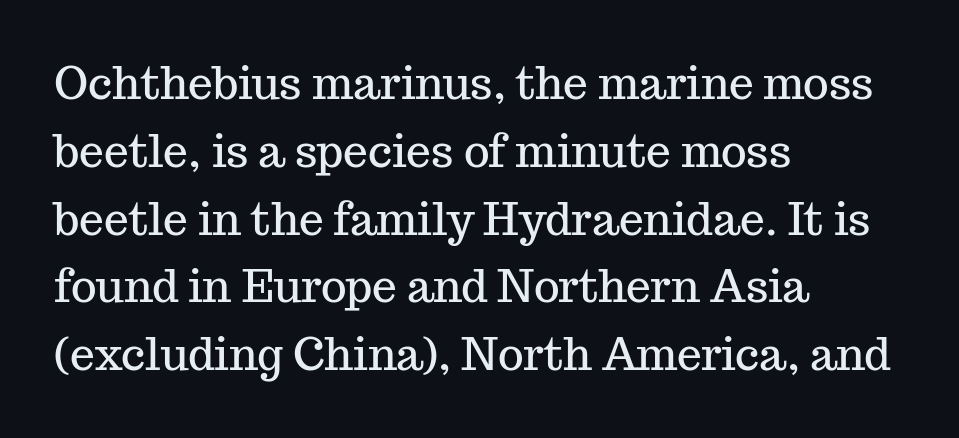
{"serif": "yes", "italic": "no", "width": "normal", "stroke_contrast": "medium", "x_height": "medium", "monospaced": "no", "underline": "no", "align": "left", "line_spacing": "normal", "line_spacing_ratio": 1.54, "letter_spacing": "normal", "letter_spacing_em": 0.0, "glyph_px": 44}
